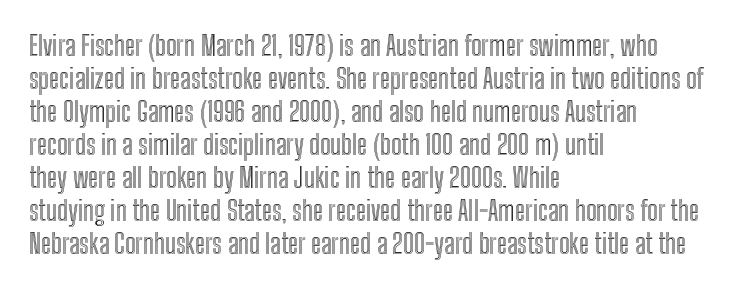
No extra tracking has been applied to these lines. Check the space under the baseline: it is left empty. The font's upright variant was chosen for this text. Casual observation: everything's shoved over to the left.
